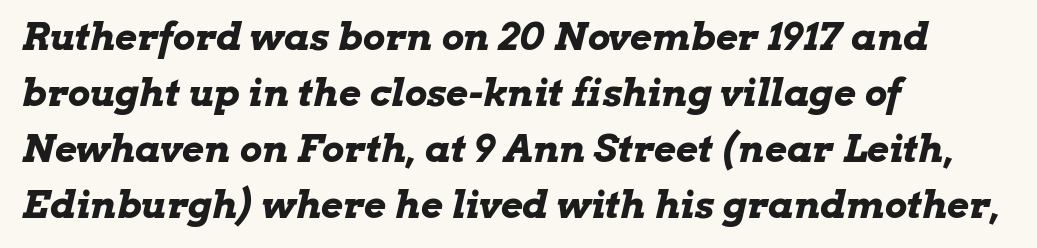
The image shows 38 px bold, wide type, italic (leaning right); set left-aligned, normal line spacing (1.47x), normal letter spacing, not underlined; low stroke contrast and a medium x-height.
